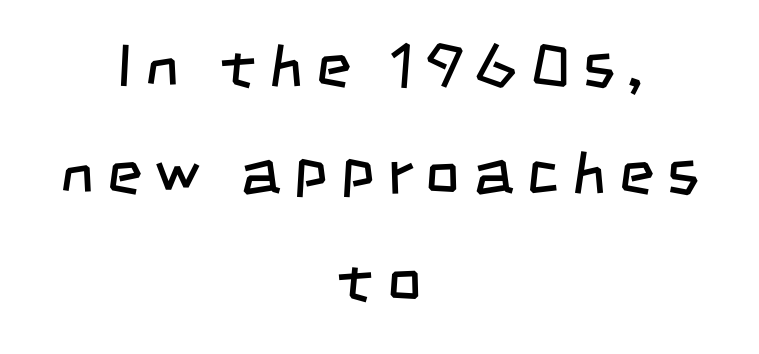
{"serif": "no", "bold": "no", "weight": "regular", "width": "condensed", "stroke_contrast": "low", "x_height": "large", "monospaced": "no", "underline": "no", "align": "center", "line_spacing_ratio": 1.78, "letter_spacing": "wide", "letter_spacing_em": 0.22, "glyph_px": 60}
